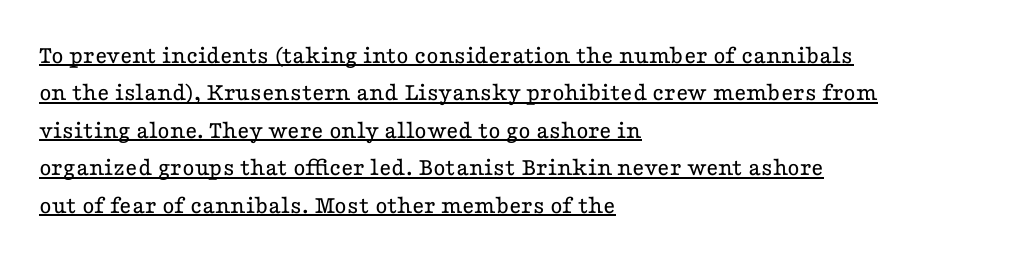
Q: Is the text bold? A: No.
Q: Is the text italic (slanted)? A: No, it is upright.
Q: Is the text underlined? A: Yes.
Q: How is the paragraph aligned? A: Left-aligned.
Q: Is the spacing between letters normal or unusually wide? A: Normal.
Q: Is the spacing between lines tight, normal or loose? A: Normal.
